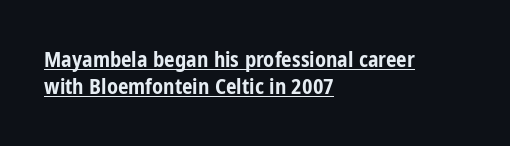
Line beginnings align vertically; line endings do not. Words appear dense and cohesive because spacing is normal. These lines sit exactly where default settings would place them. Weight: bold. A roman cut, with each character standing at attention. The glyphs are accompanied by a horizontal stroke just below them.
